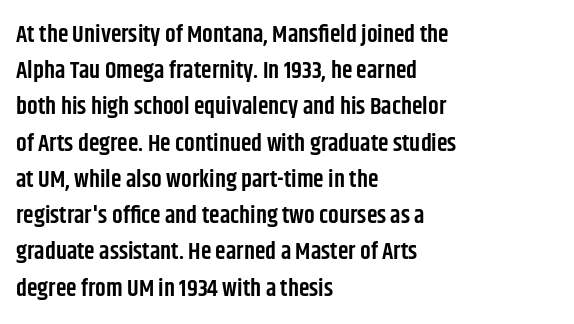
Q: Is the text bold? A: Semi-bold.
Q: Is the text italic (slanted)? A: No, it is upright.
Q: Is the text underlined? A: No.
Q: How is the paragraph aligned? A: Left-aligned.
Q: Is the spacing between letters normal or unusually wide? A: Normal.
Q: Is the spacing between lines tight, normal or loose? A: Normal.
